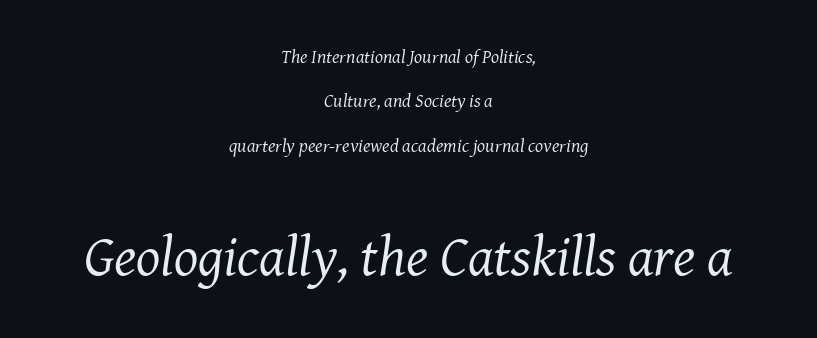
{"serif": "yes", "italic": "yes", "lean": "right", "slant_degrees": 8, "bold": "no", "weight": "regular", "width": "normal", "stroke_contrast": "medium", "x_height": "medium", "monospaced": "no", "underline": "no", "align": "center", "line_spacing": "loose", "line_spacing_ratio": 2.34, "letter_spacing": "normal", "letter_spacing_em": 0.0, "larger_block": "second", "size_ratio": 3.0, "glyph_px": 57}
